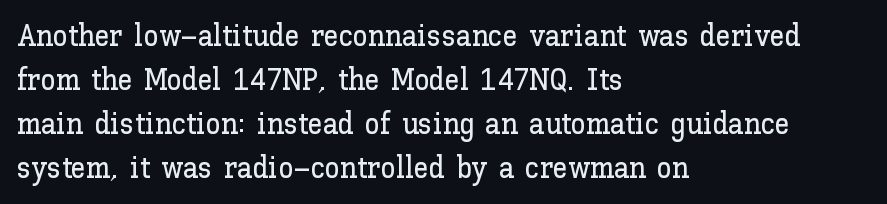
The passage is arranged the way most books set body copy — flush left. Ordinary non-slanted type is in use. Descenders are the only things crossing below the line. Is this a fixed-width face? No — the glyphs have proportional, varying widths.
